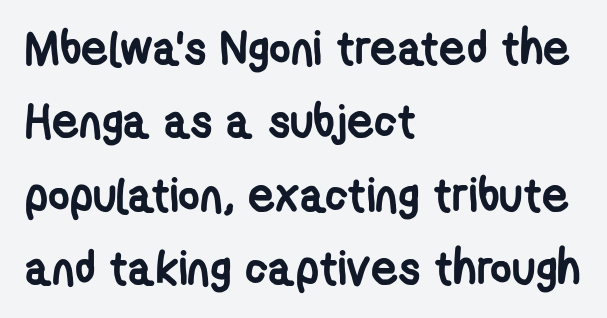
{"serif": "no", "bold": "yes", "weight": "semibold", "width": "condensed", "stroke_contrast": "low", "x_height": "medium", "monospaced": "no", "underline": "no", "align": "left", "line_spacing": "normal", "line_spacing_ratio": 1.56, "letter_spacing": "normal", "letter_spacing_em": 0.0, "glyph_px": 47}
